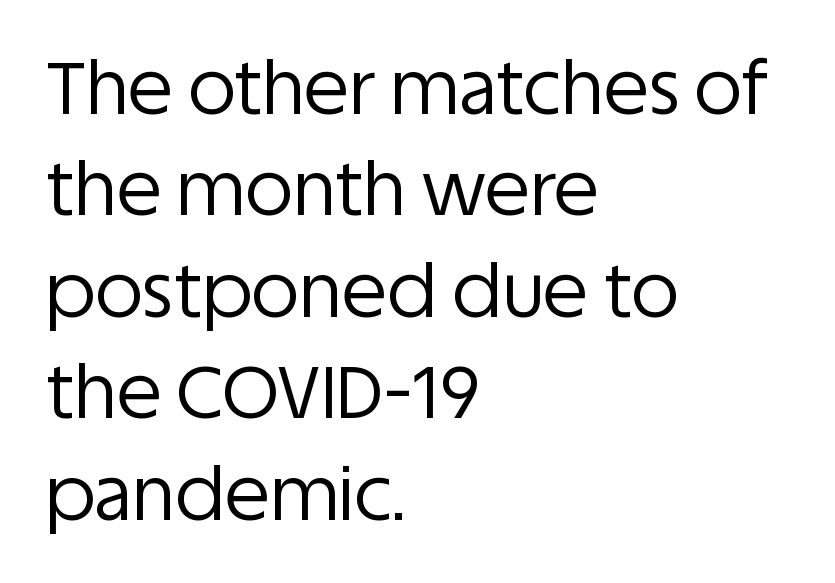
Q: Is the text bold? A: No.
Q: Is the text italic (slanted)? A: No, it is upright.
Q: Is the typeface a serif or a sans-serif typeface? A: Sans-serif.
Q: Is the text underlined? A: No.
Q: How is the paragraph aligned? A: Left-aligned.
Q: Is the spacing between letters normal or unusually wide? A: Normal.
Q: Is the spacing between lines tight, normal or loose? A: Normal.
Q: Width (condensed, normal, or wide)? A: Normal.
Q: Stroke contrast? A: Low.
Q: x-height? A: Large.
Q: Monospaced? A: No.
